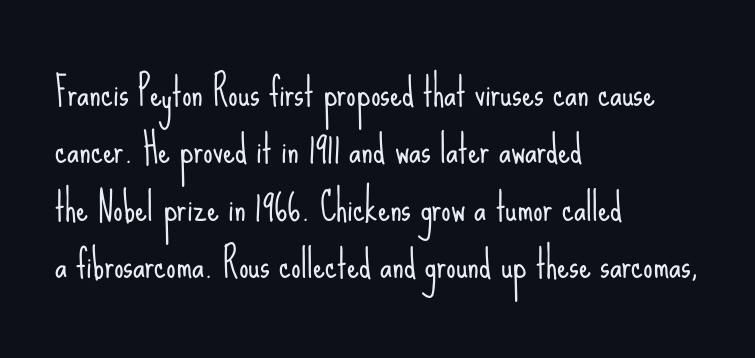
Horizontally, the lines are justified to the leading edge only. The face used here is a sans, in the tradition of grotesques and geometrics. Here the designer chose a conventional face with non-uniform glyph widths. The type sits square on the baseline with zero lean. This rendering leaves character spacing at its baseline value.
